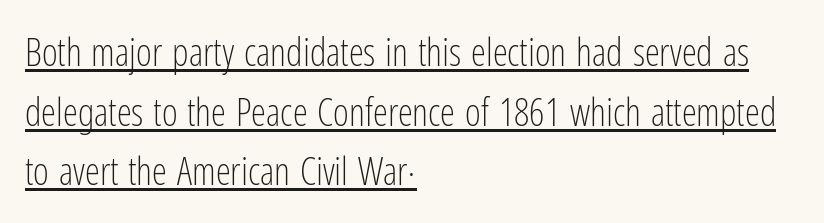
{"serif": "no", "italic": "no", "bold": "no", "weight": "light", "width": "condensed", "stroke_contrast": "low", "x_height": "medium", "monospaced": "no", "underline": "yes", "align": "left", "line_spacing": "normal", "line_spacing_ratio": 1.57, "letter_spacing": "normal", "letter_spacing_em": 0.0, "glyph_px": 38}
